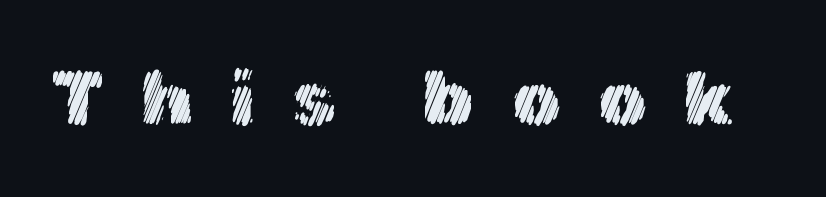
Q: Is the text italic (slanted)? A: No, it is upright.
Q: Is the text underlined? A: No.
Q: Is the spacing between letters normal or unusually wide? A: Unusually wide.
Q: Width (condensed, normal, or wide)? A: Normal.
Q: x-height? A: Medium.
Q: Monospaced? A: No.
